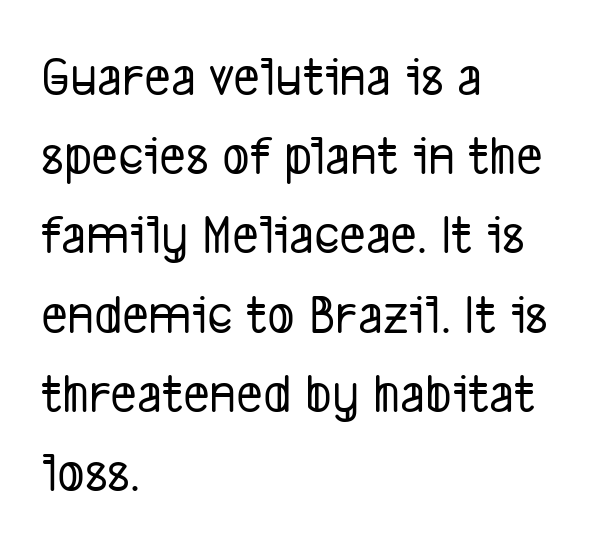
Q: Is the typeface a serif or a sans-serif typeface? A: Sans-serif.
Q: Is the text underlined? A: No.
Q: How is the paragraph aligned? A: Left-aligned.
Q: Is the spacing between letters normal or unusually wide? A: Normal.
Q: Is the spacing between lines tight, normal or loose? A: Normal.
Q: Width (condensed, normal, or wide)? A: Condensed.
Q: Stroke contrast? A: Low.
Q: x-height? A: Medium.
Q: Monospaced? A: No.
